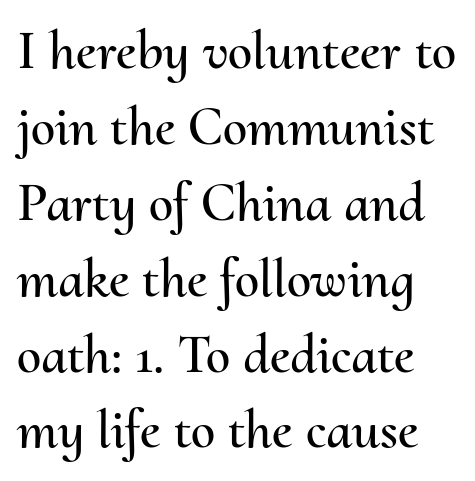
{"italic": "no", "width": "normal", "stroke_contrast": "medium", "x_height": "small", "monospaced": "no", "underline": "no", "line_spacing": "normal", "line_spacing_ratio": 1.38, "letter_spacing": "normal", "letter_spacing_em": 0.0, "glyph_px": 55}
